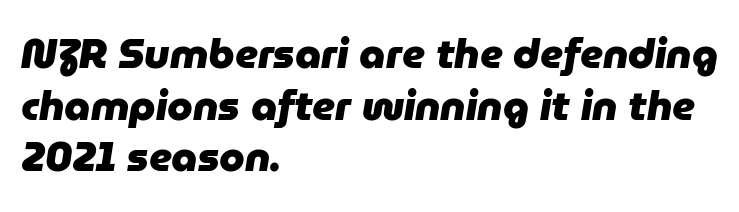
{"italic": "yes", "lean": "right", "slant_degrees": 9, "bold": "yes", "weight": "heavy", "width": "normal", "stroke_contrast": "low", "x_height": "medium", "monospaced": "no", "underline": "no", "align": "left", "line_spacing": "normal", "line_spacing_ratio": 1.26, "letter_spacing": "normal", "letter_spacing_em": 0.0, "glyph_px": 41}
